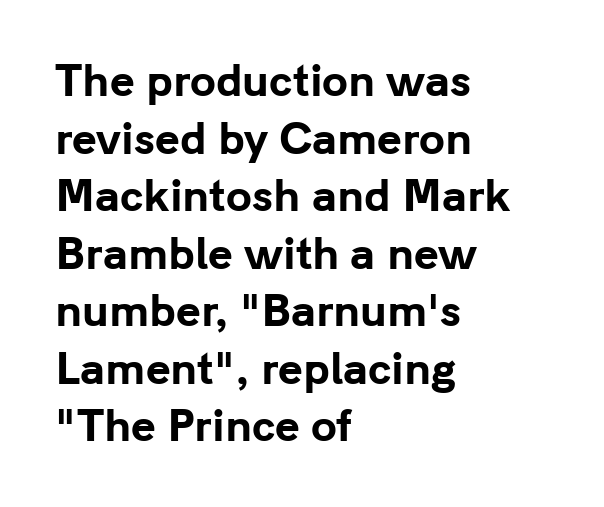
A typesetter would call this leading conventional body-copy spacing. The letters sit at their default tracking, neither squeezed nor spread. The designer went with a sans here, leaving each stem footless. The passage shown is emphatically bold. Every stem runs plumb, perpendicular to the baseline. Decoration check: the copy has no underline.
